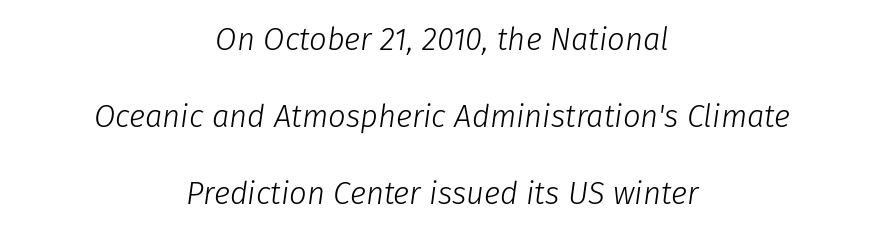
Q: Is the text bold? A: No.
Q: Is the text italic (slanted)? A: Yes, it leans right by about 8 degrees.
Q: Is the text underlined? A: No.
Q: How is the paragraph aligned? A: Centered.
Q: Is the spacing between letters normal or unusually wide? A: Normal.
Q: Is the spacing between lines tight, normal or loose? A: Loose.
Q: Width (condensed, normal, or wide)? A: Normal.
Q: Stroke contrast? A: Low.
Q: x-height? A: Medium.
Q: Monospaced? A: No.
